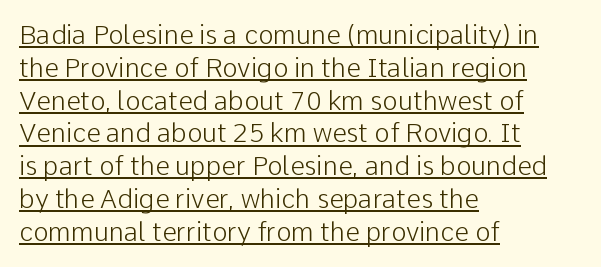
{"italic": "no", "bold": "no", "underline": "yes", "align": "left", "line_spacing": "normal", "line_spacing_ratio": 1.26, "letter_spacing": "normal", "letter_spacing_em": 0.0, "glyph_px": 26}
